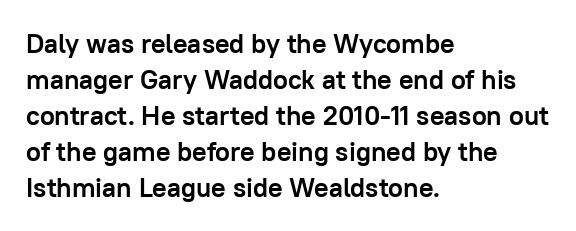
The image shows 27 px bold type, upright; set left-aligned, normal line spacing (1.33x), normal letter spacing, not underlined.
